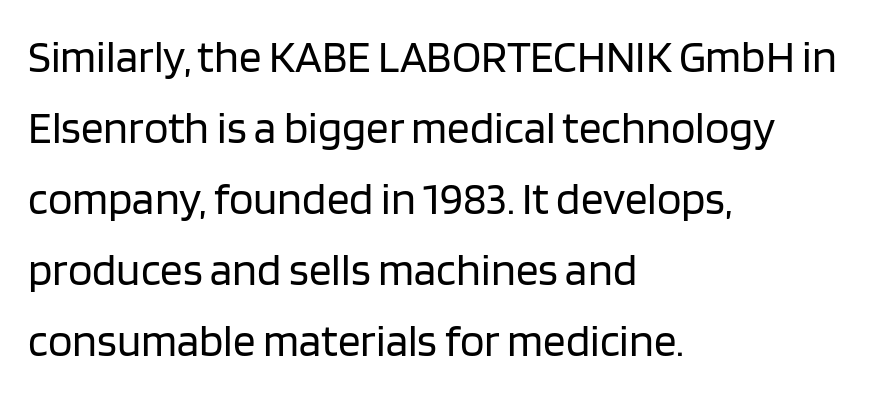
The image shows 45 px regular-weight sans-serif type, upright; set left-aligned, normal line spacing (1.58x), normal letter spacing, not underlined; low stroke contrast and a large x-height.
